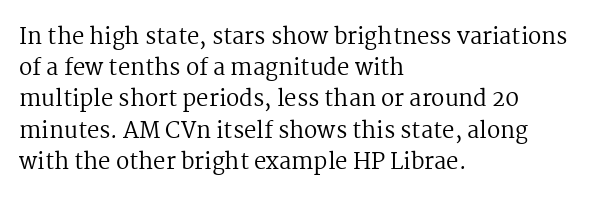
The image shows 22 px text type, upright; set left-aligned, normal line spacing (1.42x), normal letter spacing, not underlined.
